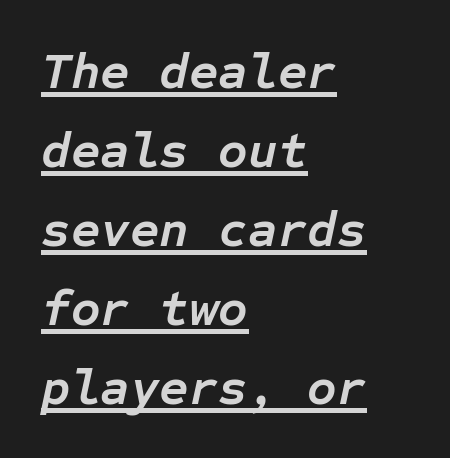
Q: Is the text bold? A: Yes.
Q: Is the text italic (slanted)? A: Yes, it leans right by about 12 degrees.
Q: Is the text underlined? A: Yes.
Q: How is the paragraph aligned? A: Left-aligned.
Q: Is the spacing between letters normal or unusually wide? A: Normal.
Q: Is the spacing between lines tight, normal or loose? A: Normal.
Q: Width (condensed, normal, or wide)? A: Normal.
Q: Stroke contrast? A: Low.
Q: x-height? A: Medium.
Q: Monospaced? A: Yes.
